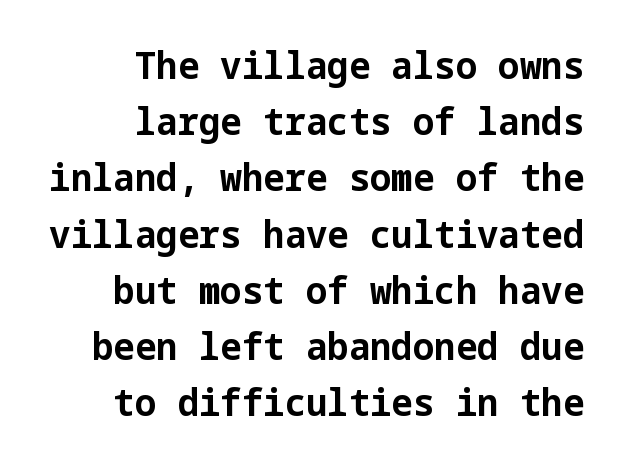
Each row of text sits above clean, open space. Letterform terminals end flat and unadorned throughout the passage. Evenly set lines give the paragraph a standard silhouette. The paragraph has a hard right edge and a soft left edge. The passage shown is emphatically bold. Italic? Not at all — the glyphs are vertical.
